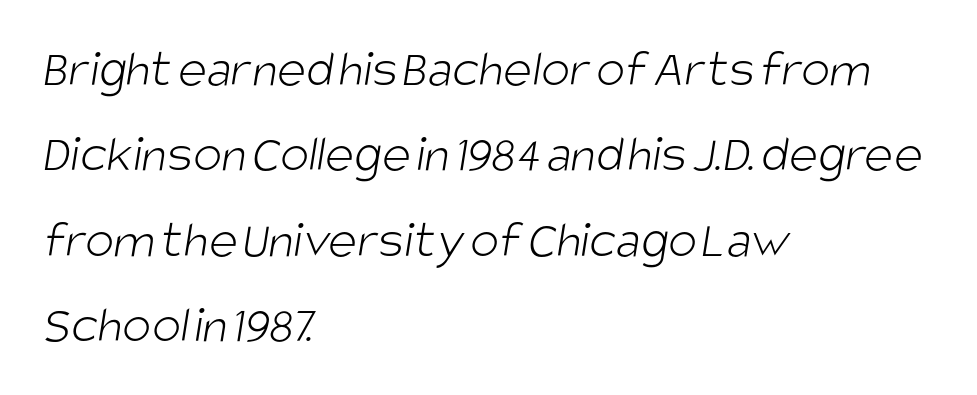
The image shows 54 px light, condensed sans-serif type; set left-aligned, normal line spacing (1.58x), normal letter spacing, not underlined; low stroke contrast and a large x-height.
